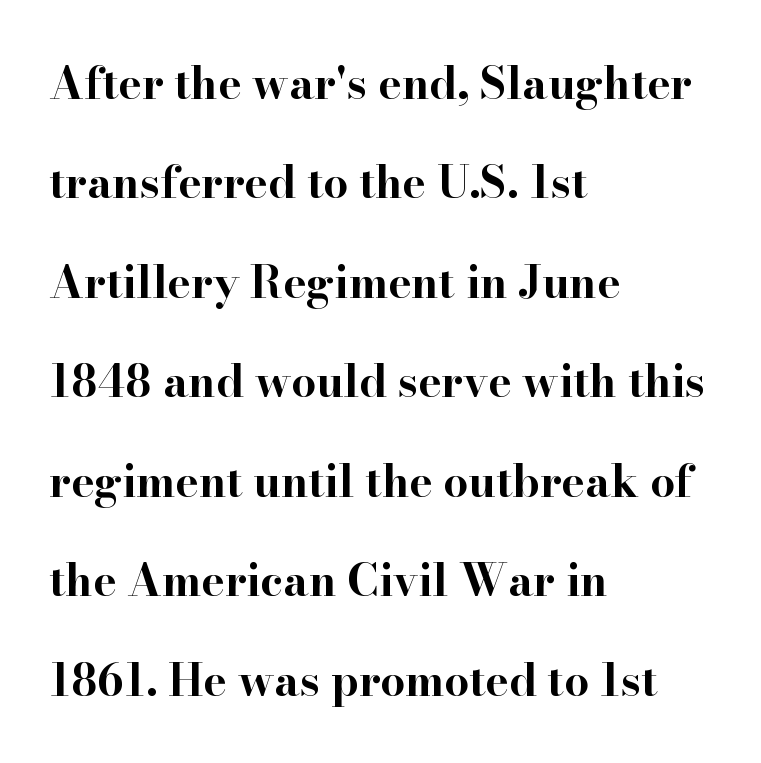
Q: Is the text bold? A: Yes.
Q: Is the text italic (slanted)? A: No, it is upright.
Q: Is the typeface a serif or a sans-serif typeface? A: Serif.
Q: Is the text underlined? A: No.
Q: How is the paragraph aligned? A: Left-aligned.
Q: Is the spacing between letters normal or unusually wide? A: Normal.
Q: Is the spacing between lines tight, normal or loose? A: Loose.
Q: Width (condensed, normal, or wide)? A: Wide.
Q: Stroke contrast? A: High.
Q: x-height? A: Small.
Q: Monospaced? A: No.
